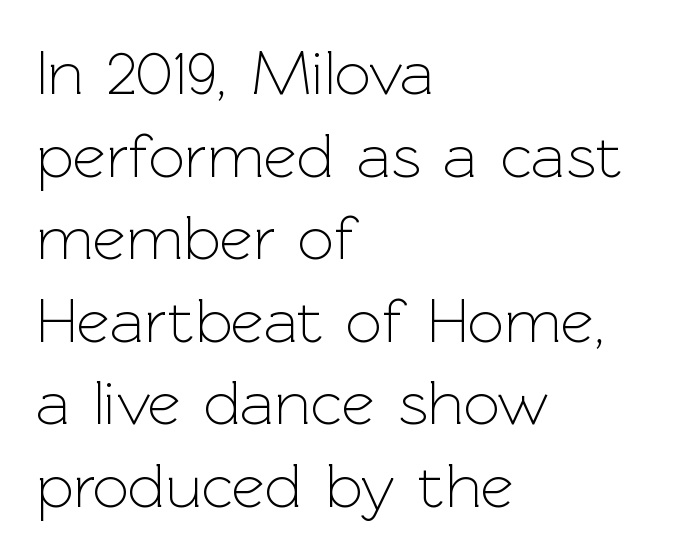
The image shows 64 px light sans-serif type, upright; set left-aligned, normal line spacing (1.29x), normal letter spacing, not underlined; a medium x-height.
